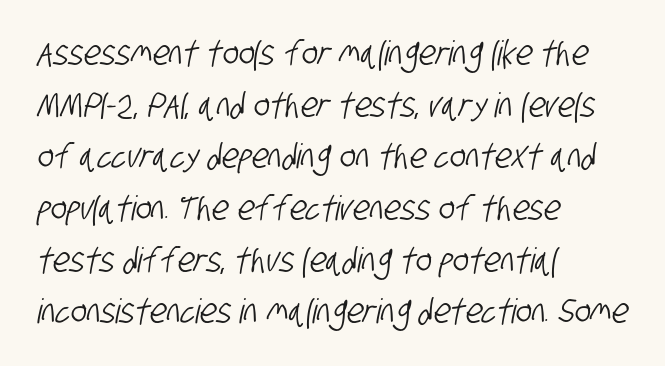
Serif or sans? Sans — the stroke terminals are bare. Is there much room between lines? A standard amount, neither cramped nor airy. Alignment: flush left. Underline: absent. Do the characters align in a grid? No, the font is proportional.
